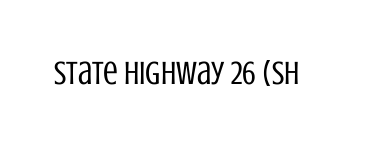
Q: Is the text bold? A: No.
Q: Is the text italic (slanted)? A: No, it is upright.
Q: Is the typeface a serif or a sans-serif typeface? A: Sans-serif.
Q: Is the text underlined? A: No.
Q: Is the spacing between letters normal or unusually wide? A: Normal.
Q: Width (condensed, normal, or wide)? A: Condensed.
Q: Stroke contrast? A: Low.
Q: x-height? A: Large.
Q: Monospaced? A: No.
